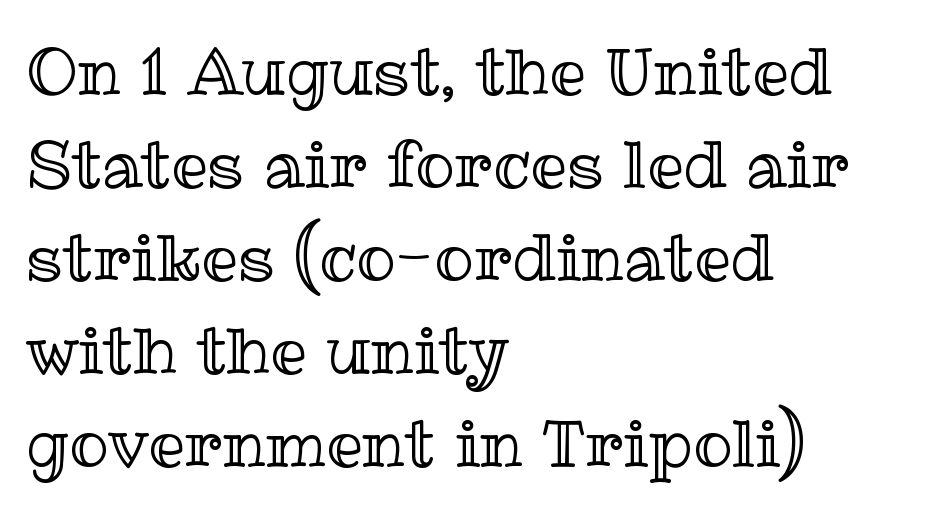
Q: Is the text italic (slanted)? A: No, it is upright.
Q: Is the text underlined? A: No.
Q: How is the paragraph aligned? A: Left-aligned.
Q: Is the spacing between letters normal or unusually wide? A: Normal.
Q: Is the spacing between lines tight, normal or loose? A: Normal.
Q: Width (condensed, normal, or wide)? A: Normal.
Q: x-height? A: Medium.
Q: Monospaced? A: No.
